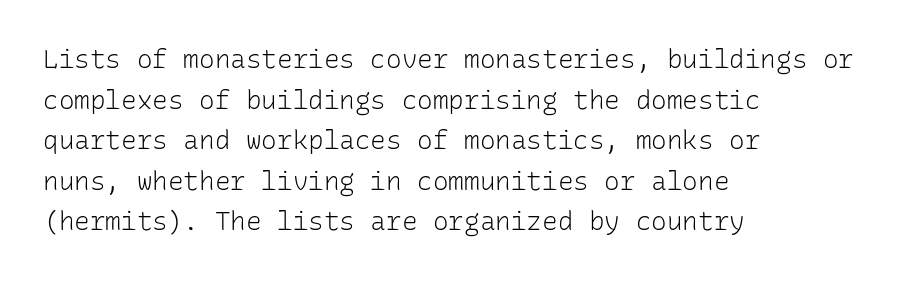
{"italic": "no", "bold": "no", "underline": "no", "align": "left", "line_spacing": "normal", "line_spacing_ratio": 1.56, "letter_spacing": "normal", "letter_spacing_em": 0.0, "glyph_px": 26}
